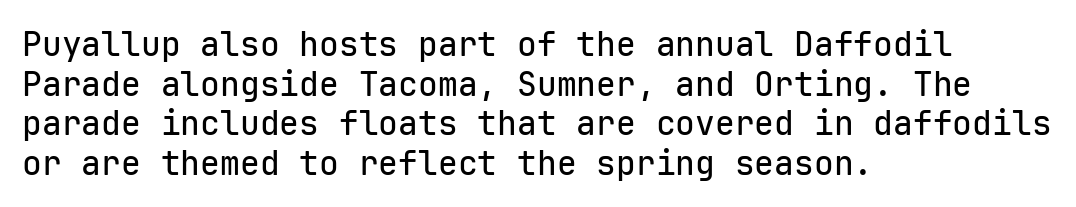
Q: Is the text italic (slanted)? A: No, it is upright.
Q: Is the typeface a serif or a sans-serif typeface? A: Sans-serif.
Q: Is the text underlined? A: No.
Q: How is the paragraph aligned? A: Left-aligned.
Q: Is the spacing between letters normal or unusually wide? A: Normal.
Q: Width (condensed, normal, or wide)? A: Normal.
Q: Stroke contrast? A: Low.
Q: x-height? A: Medium.
Q: Monospaced? A: Yes.
